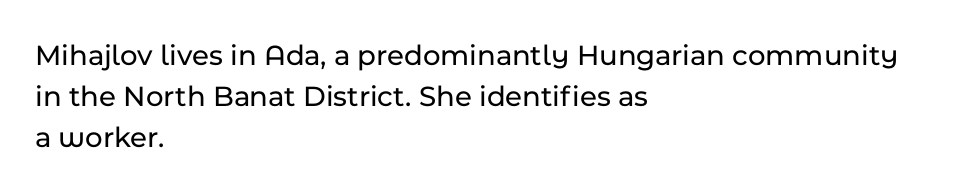
Q: Is the text italic (slanted)? A: No, it is upright.
Q: Is the typeface a serif or a sans-serif typeface? A: Sans-serif.
Q: Is the text underlined? A: No.
Q: How is the paragraph aligned? A: Left-aligned.
Q: Is the spacing between letters normal or unusually wide? A: Normal.
Q: Is the spacing between lines tight, normal or loose? A: Normal.
Q: Width (condensed, normal, or wide)? A: Normal.
Q: Stroke contrast? A: Low.
Q: x-height? A: Medium.
Q: Monospaced? A: No.
